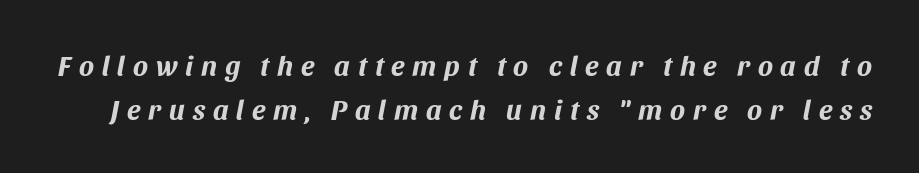
The image shows 28 px bold type, italic (leaning right); set normal line spacing (1.56x), unusually wide letter spacing (+0.28 em), not underlined; medium stroke contrast and a large x-height.
